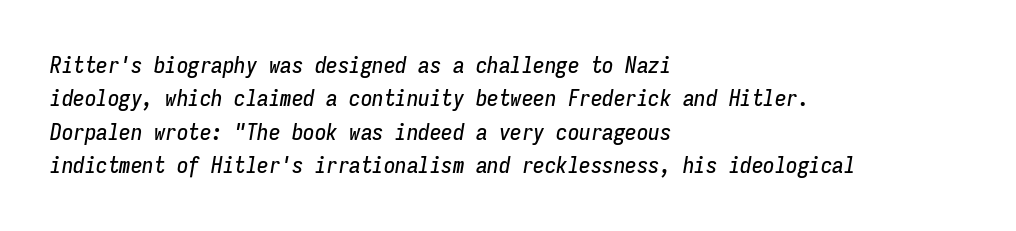
The image shows 23 px text type, italic (leaning right); set left-aligned, normal line spacing (1.45x), normal letter spacing, not underlined.
